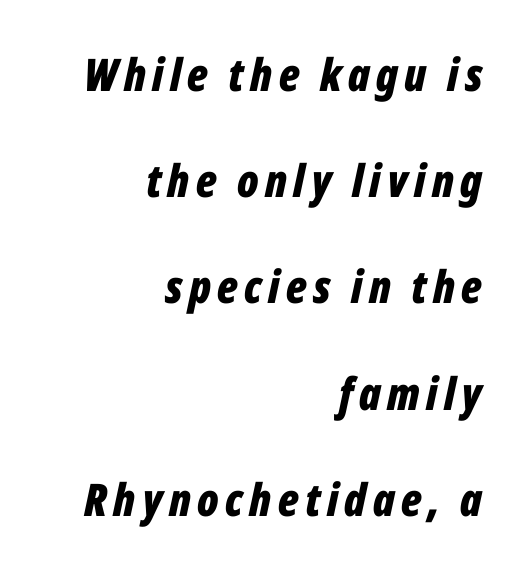
Q: Is the text bold? A: Yes.
Q: Is the text italic (slanted)? A: Yes, it leans right by about 12 degrees.
Q: Is the text underlined? A: No.
Q: How is the paragraph aligned? A: Right-aligned.
Q: Is the spacing between lines tight, normal or loose? A: Loose.
Q: Width (condensed, normal, or wide)? A: Condensed.
Q: Stroke contrast? A: Low.
Q: x-height? A: Medium.
Q: Monospaced? A: No.
